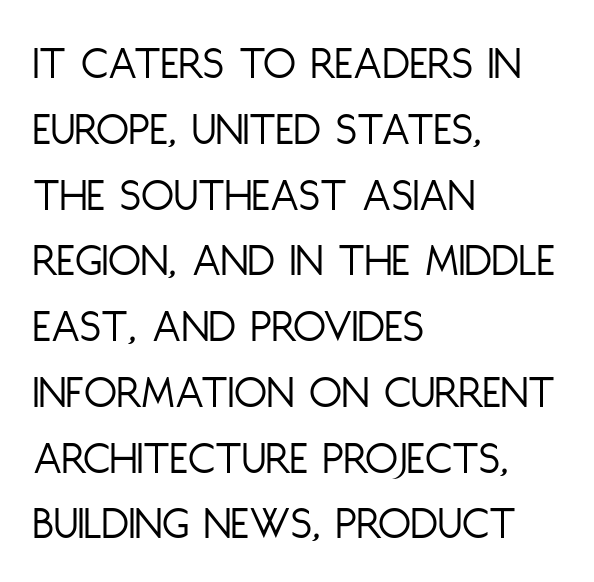
Q: Is the text bold? A: No.
Q: Is the text italic (slanted)? A: No, it is upright.
Q: Is the typeface a serif or a sans-serif typeface? A: Sans-serif.
Q: Is the text underlined? A: No.
Q: How is the paragraph aligned? A: Left-aligned.
Q: Is the spacing between letters normal or unusually wide? A: Normal.
Q: Is the spacing between lines tight, normal or loose? A: Normal.
Q: Width (condensed, normal, or wide)? A: Condensed.
Q: Stroke contrast? A: Low.
Q: x-height? A: Large.
Q: Monospaced? A: No.
